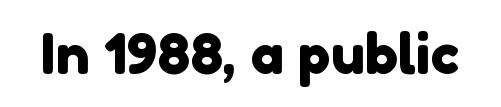
The image shows 56 px sans-serif type; set normal letter spacing, not underlined; a medium x-height.
